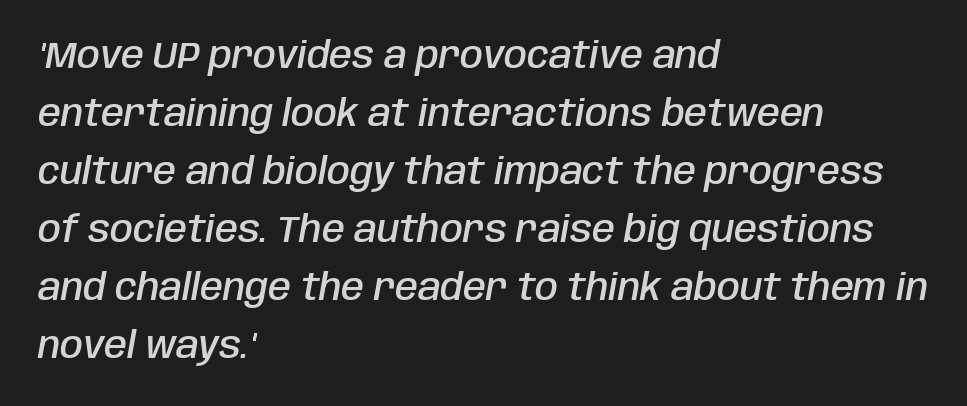
The image shows 37 px semibold, condensed type, italic (leaning right); set left-aligned, normal line spacing (1.57x), normal letter spacing, not underlined; low stroke contrast and a large x-height.
